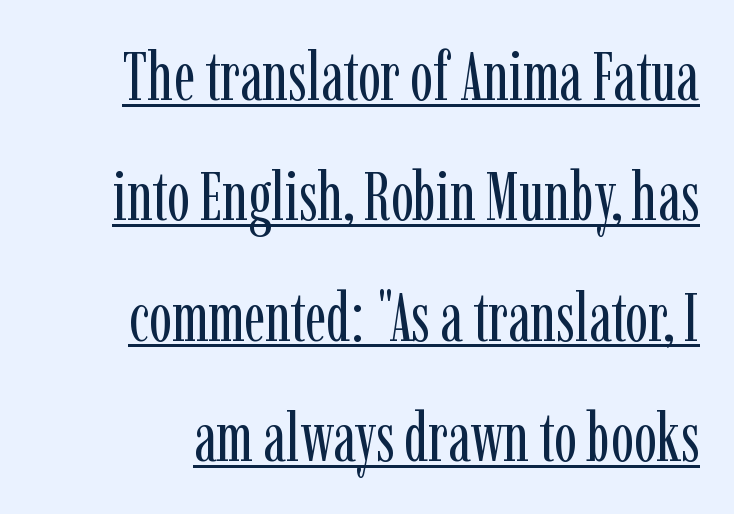
The image shows 68 px regular-weight, condensed serif type, upright; set line spacing 1.77x, normal letter spacing, underlined; low stroke contrast and a medium x-height.
